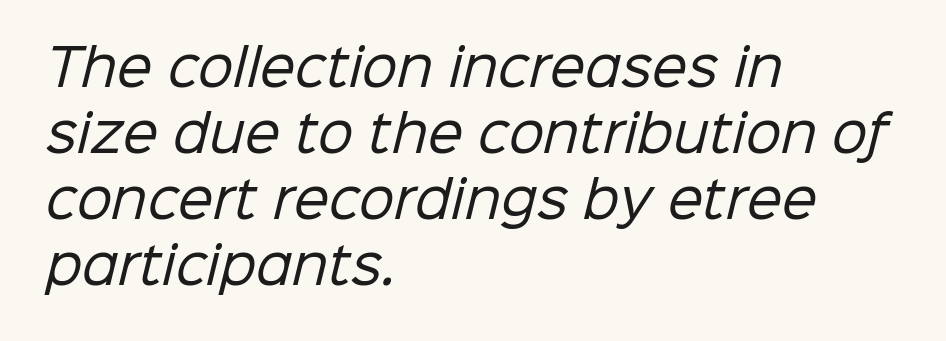
The image shows 50 px regular-weight sans-serif type; set left-aligned, normal line spacing (1.32x), normal letter spacing, not underlined; low stroke contrast and a medium x-height.
